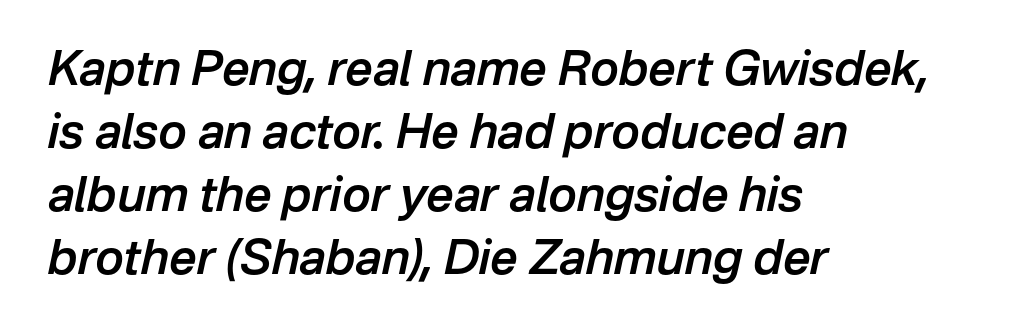
The image shows 48 px semibold type, italic (leaning right); set left-aligned, normal line spacing (1.31x), normal letter spacing, not underlined; low stroke contrast and a medium x-height.
